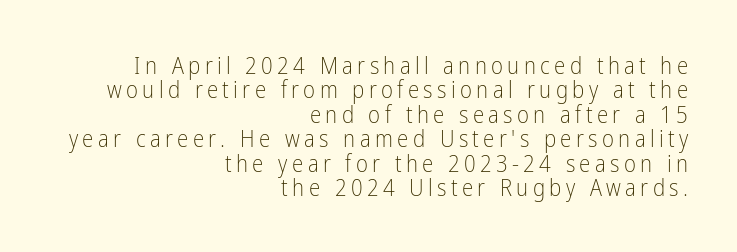
Q: Is the text bold? A: No.
Q: Is the text italic (slanted)? A: No, it is upright.
Q: Is the text underlined? A: No.
Q: How is the paragraph aligned? A: Right-aligned.
Q: Is the spacing between lines tight, normal or loose? A: Tight.
